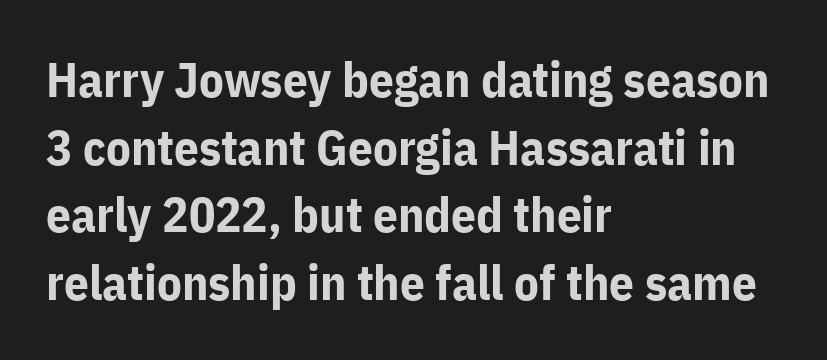
Q: Is the text bold? A: Yes.
Q: Is the text italic (slanted)? A: No, it is upright.
Q: Is the typeface a serif or a sans-serif typeface? A: Sans-serif.
Q: Is the text underlined? A: No.
Q: How is the paragraph aligned? A: Left-aligned.
Q: Is the spacing between letters normal or unusually wide? A: Normal.
Q: Is the spacing between lines tight, normal or loose? A: Normal.
Q: Width (condensed, normal, or wide)? A: Normal.
Q: Stroke contrast? A: Low.
Q: x-height? A: Medium.
Q: Monospaced? A: No.
